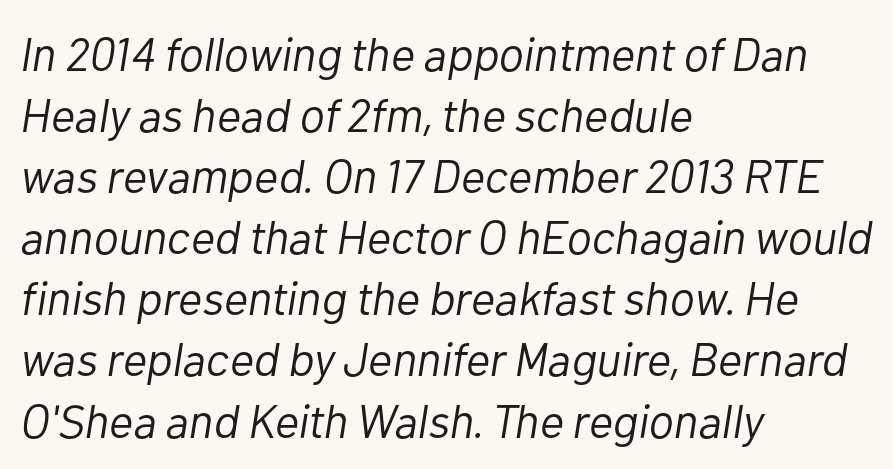
Q: Is the text bold? A: No.
Q: Is the text italic (slanted)? A: Yes, it leans right by about 10 degrees.
Q: Is the text underlined? A: No.
Q: How is the paragraph aligned? A: Left-aligned.
Q: Is the spacing between letters normal or unusually wide? A: Normal.
Q: Is the spacing between lines tight, normal or loose? A: Normal.
Q: Width (condensed, normal, or wide)? A: Normal.
Q: Stroke contrast? A: Low.
Q: x-height? A: Medium.
Q: Monospaced? A: No.
